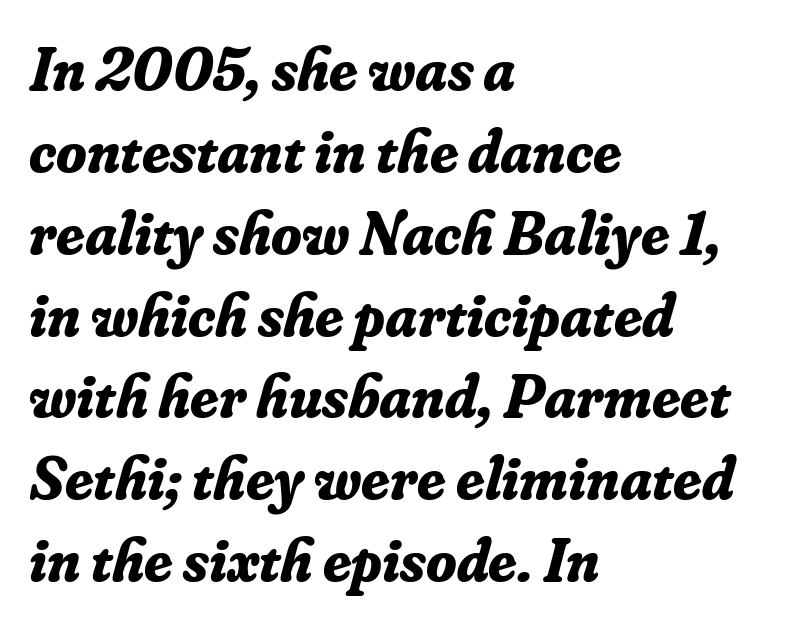
{"serif": "yes", "italic": "yes", "lean": "right", "slant_degrees": 16, "bold": "yes", "weight": "bold", "width": "normal", "stroke_contrast": "low", "x_height": "small", "monospaced": "no", "underline": "no", "align": "left", "line_spacing": "normal", "line_spacing_ratio": 1.32, "letter_spacing": "normal", "letter_spacing_em": 0.0, "glyph_px": 62}
